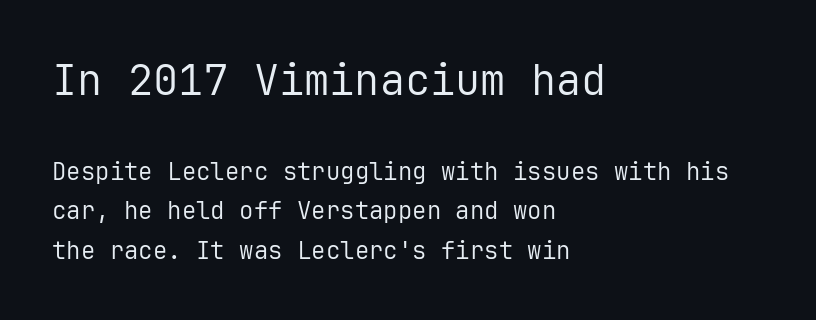
{"serif": "no", "italic": "no", "bold": "no", "weight": "regular", "width": "normal", "stroke_contrast": "low", "x_height": "medium", "monospaced": "yes", "underline": "no", "align": "left", "line_spacing": "normal", "line_spacing_ratio": 1.65, "letter_spacing": "normal", "letter_spacing_em": 0.0, "larger_block": "first", "size_ratio": 1.75, "glyph_px": 42}
